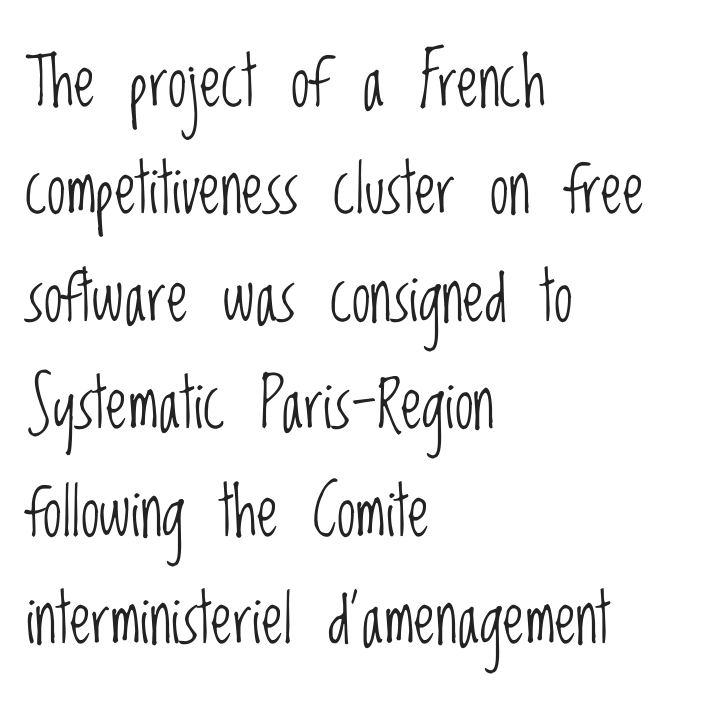
{"serif": "no", "italic": "no", "bold": "no", "weight": "light", "width": "condensed", "stroke_contrast": "low", "x_height": "large", "monospaced": "no", "underline": "no", "align": "left", "line_spacing": "normal", "line_spacing_ratio": 1.58, "letter_spacing": "normal", "letter_spacing_em": 0.0, "glyph_px": 68}
